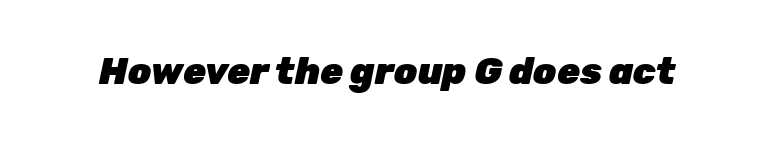
The image shows 37 px heavy type, italic (leaning right); set normal letter spacing, not underlined; low stroke contrast and a medium x-height.
